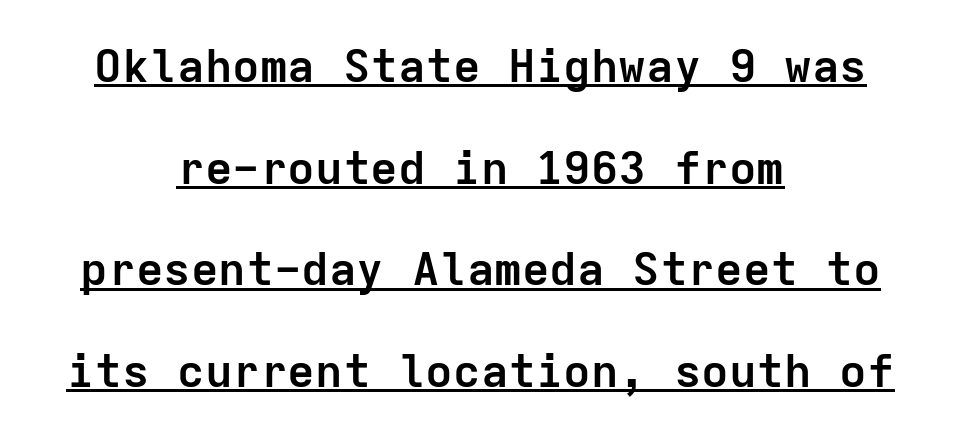
{"serif": "no", "italic": "no", "bold": "yes", "weight": "semibold", "width": "normal", "stroke_contrast": "low", "x_height": "medium", "monospaced": "yes", "underline": "yes", "align": "center", "line_spacing": "loose", "line_spacing_ratio": 2.21, "letter_spacing": "normal", "letter_spacing_em": 0.0, "glyph_px": 46}
